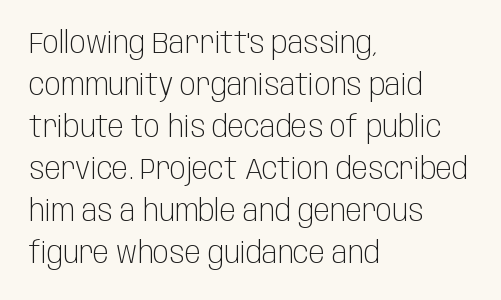
The image shows 30 px light, condensed sans-serif type, upright; set left-aligned, normal line spacing (1.4x), normal letter spacing, not underlined; low stroke contrast and a large x-height.
